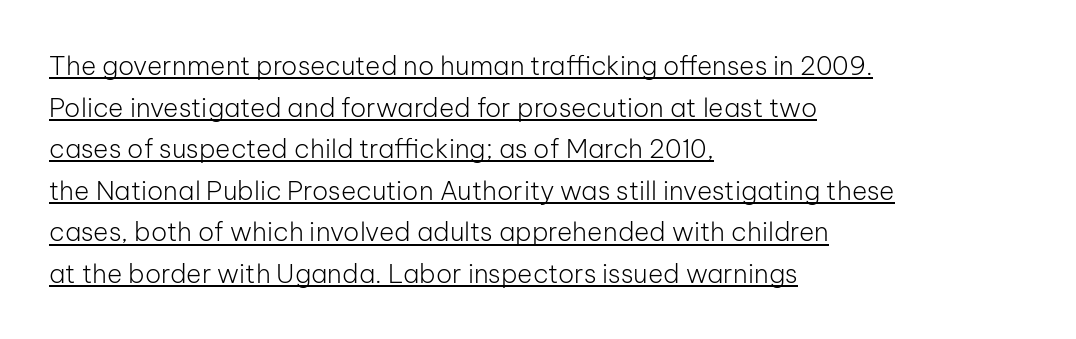
Nope, not italic — everything's standing straight. Every row of glyphs begins at an identical x-position on the left. The font sits on the lighter half of the weight spectrum, regular included. If you measured baseline to baseline, you'd find a middling distance.
